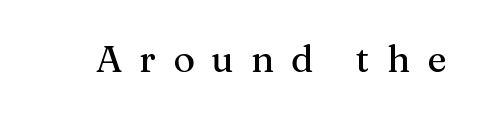
Here the designer chose a conventional face with non-uniform glyph widths. The baseline area is clear. Each word looks stretched out because of the extra space between its letters. You can tell it's not italic because the verticals are truly vertical. The characters display serif detailing at their extremities.
